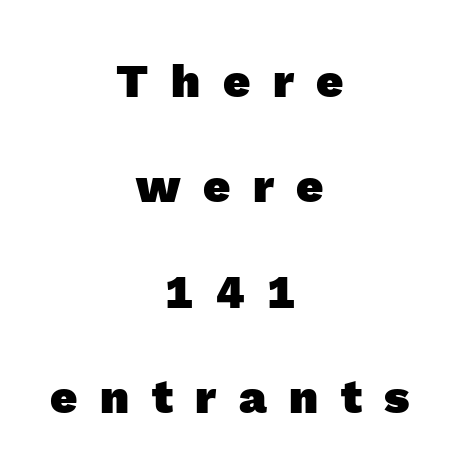
The image shows 47 px heavy sans-serif type; set centered, loose line spacing (2.24x), unusually wide letter spacing (+0.48 em), not underlined; a medium x-height.
